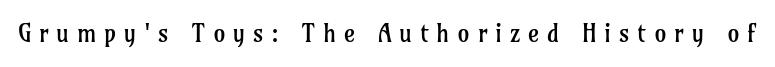
The space directly below the letters is spotless. The letters are spread apart with noticeably loose tracking. Upright lettering throughout. A light-to-regular cut is what we see here.
